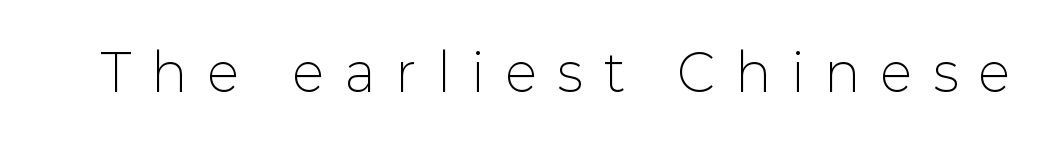
Each letter keeps its own natural width here, so spacing adapts to shape. This rendering features lettering with no underline. The passage shown has open, widely tracked lettering throughout. Stems and bowls with no extra thickness — not bold. Nope, not italic — everything's standing straight. You can tell from the bare stems that sans-serif type was used.
